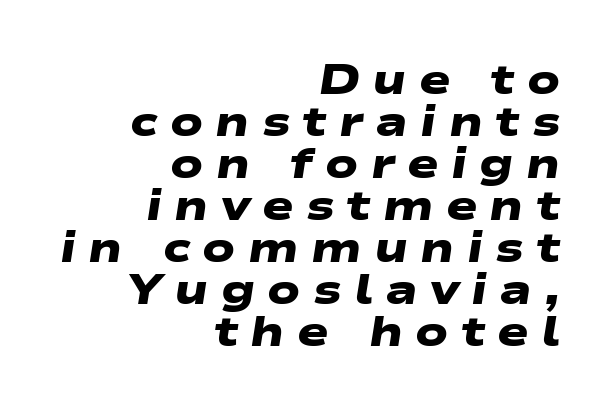
Q: Is the text bold? A: Yes.
Q: Is the typeface a serif or a sans-serif typeface? A: Sans-serif.
Q: Is the text underlined? A: No.
Q: How is the paragraph aligned? A: Right-aligned.
Q: Is the spacing between letters normal or unusually wide? A: Unusually wide.
Q: Is the spacing between lines tight, normal or loose? A: Tight.
Q: Width (condensed, normal, or wide)? A: Wide.
Q: Stroke contrast? A: Low.
Q: x-height? A: Medium.
Q: Monospaced? A: No.
